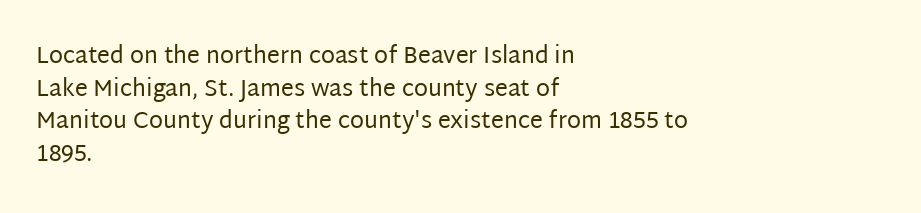
The image shows 23 px text type, upright; set left-aligned, normal line spacing (1.42x), normal letter spacing, not underlined.
